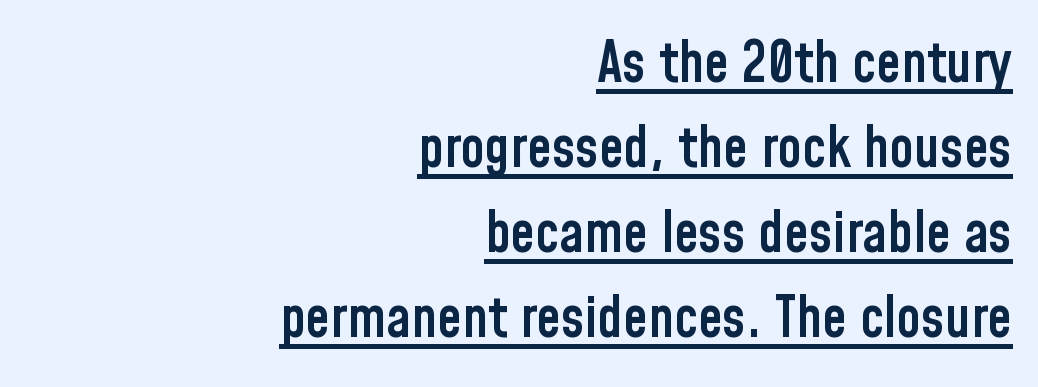
{"serif": "no", "italic": "no", "bold": "semi", "weight": "semibold", "width": "condensed", "stroke_contrast": "low", "x_height": "medium", "monospaced": "no", "underline": "yes", "align": "right", "line_spacing": "normal", "line_spacing_ratio": 1.52, "letter_spacing": "normal", "letter_spacing_em": 0.0, "glyph_px": 56}
